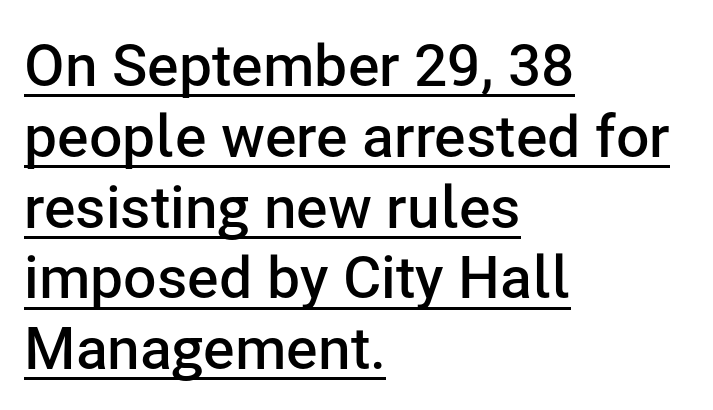
Q: Is the text bold? A: Semi-bold.
Q: Is the text italic (slanted)? A: No, it is upright.
Q: Is the typeface a serif or a sans-serif typeface? A: Sans-serif.
Q: Is the text underlined? A: Yes.
Q: How is the paragraph aligned? A: Left-aligned.
Q: Is the spacing between letters normal or unusually wide? A: Normal.
Q: Width (condensed, normal, or wide)? A: Normal.
Q: Stroke contrast? A: Low.
Q: x-height? A: Medium.
Q: Monospaced? A: No.
